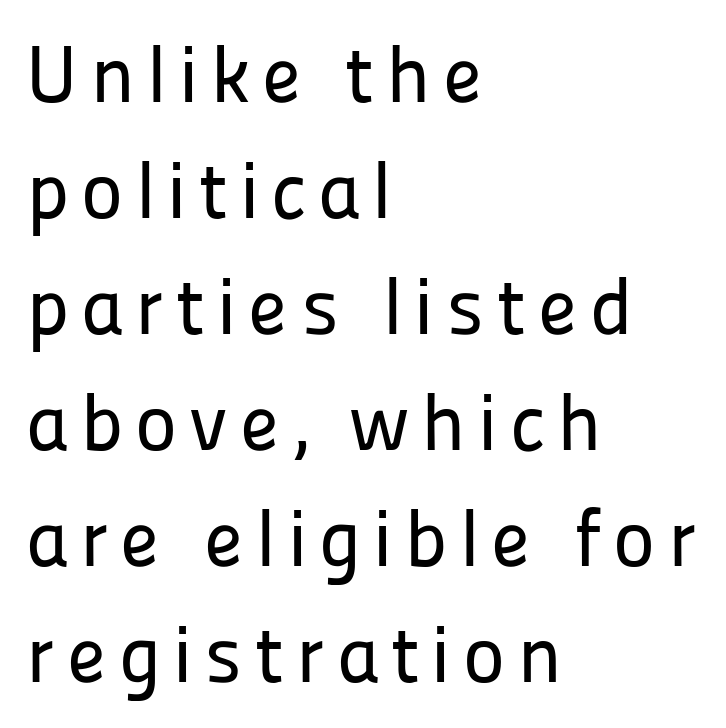
Q: Is the text italic (slanted)? A: No, it is upright.
Q: Is the typeface a serif or a sans-serif typeface? A: Sans-serif.
Q: Is the text underlined? A: No.
Q: How is the paragraph aligned? A: Left-aligned.
Q: Is the spacing between lines tight, normal or loose? A: Normal.
Q: Width (condensed, normal, or wide)? A: Normal.
Q: Stroke contrast? A: Low.
Q: x-height? A: Medium.
Q: Monospaced? A: No.
